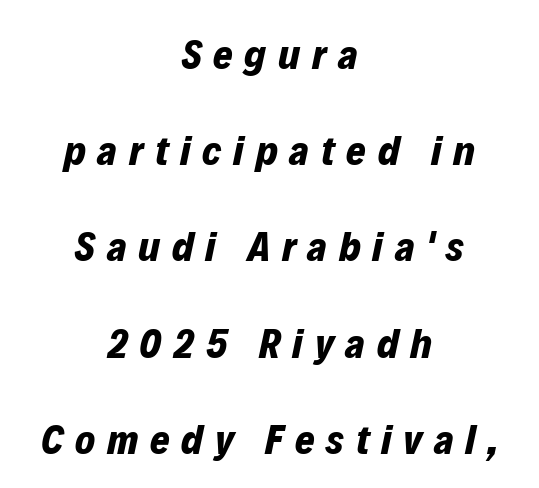
Alignment: centered. Summary of vertical rhythm: relaxed, with wide interline spacing. Does extra space separate the letters? Yes, quite a lot of it. The font is running at its bold setting. Varying glyph widths throughout — classic text-font behaviour.
